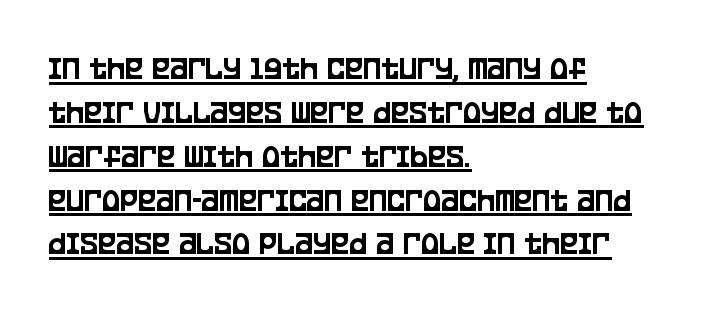
The image shows 34 px condensed sans-serif type, upright; set left-aligned, normal line spacing (1.29x), normal letter spacing, underlined; low stroke contrast and a large x-height.
